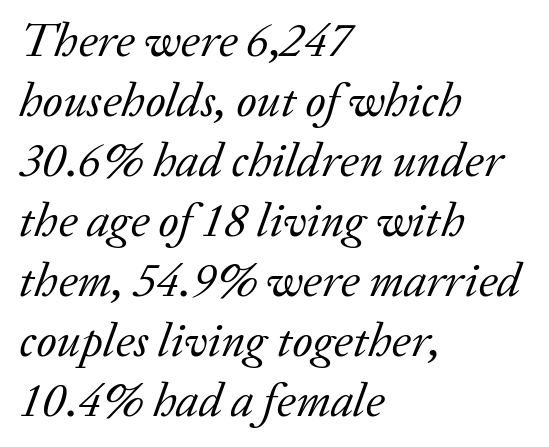
{"serif": "yes", "italic": "yes", "lean": "right", "slant_degrees": 20, "bold": "no", "weight": "regular", "width": "normal", "stroke_contrast": "low", "x_height": "medium", "monospaced": "no", "underline": "no", "align": "left", "line_spacing": "normal", "line_spacing_ratio": 1.25, "letter_spacing": "normal", "letter_spacing_em": 0.0, "glyph_px": 48}
